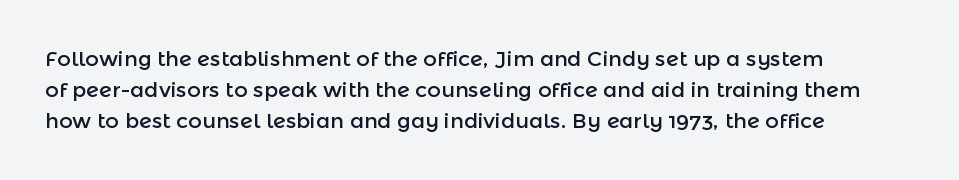
Does the copy run flush right? No — it runs flush left. The specimen reads as upright at a glance. Between one letter and the next there's only the usual sliver of space. The designer left line spacing at the default.
